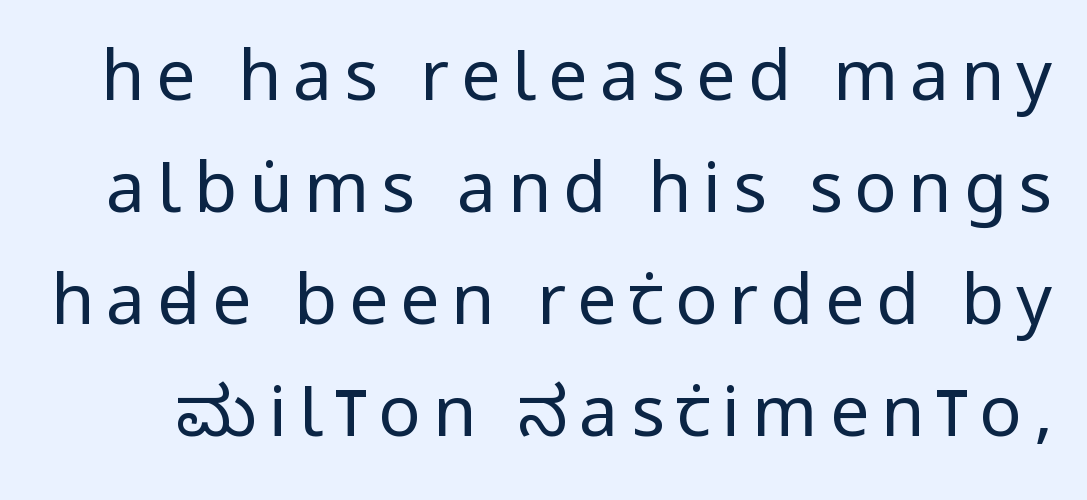
Rendered with straight, roman letterforms. The passage shown is typed in a proportional face where columns would drift. The designer left line spacing at the default. This is not heavy type; no bold has been used. This rendering features lettering with no underline.
